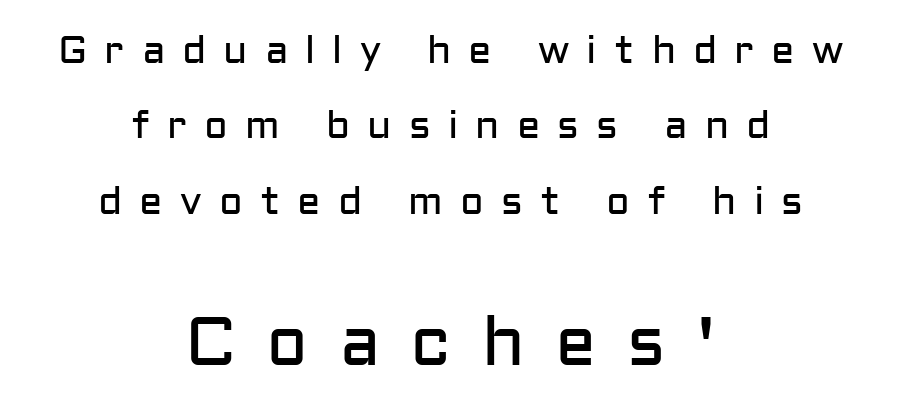
{"serif": "no", "italic": "no", "bold": "no", "weight": "regular", "width": "normal", "stroke_contrast": "low", "x_height": "medium", "monospaced": "no", "underline": "no", "align": "center", "line_spacing": "loose", "line_spacing_ratio": 1.93, "letter_spacing": "wide", "letter_spacing_em": 0.44, "larger_block": "second", "size_ratio": 1.77, "glyph_px": 69}
